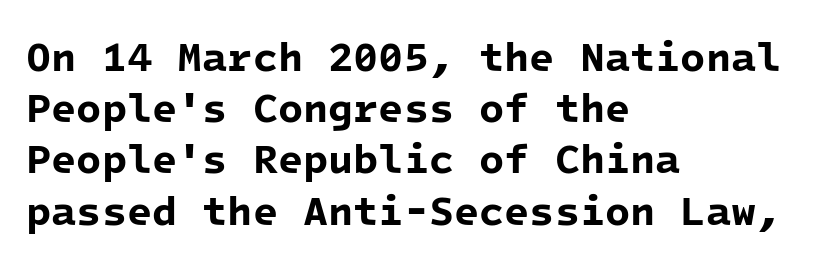
Q: Is the text bold? A: Yes.
Q: Is the typeface a serif or a sans-serif typeface? A: Sans-serif.
Q: Is the text underlined? A: No.
Q: How is the paragraph aligned? A: Left-aligned.
Q: Is the spacing between letters normal or unusually wide? A: Normal.
Q: Is the spacing between lines tight, normal or loose? A: Normal.
Q: Width (condensed, normal, or wide)? A: Normal.
Q: Stroke contrast? A: Low.
Q: x-height? A: Medium.
Q: Monospaced? A: Yes.
